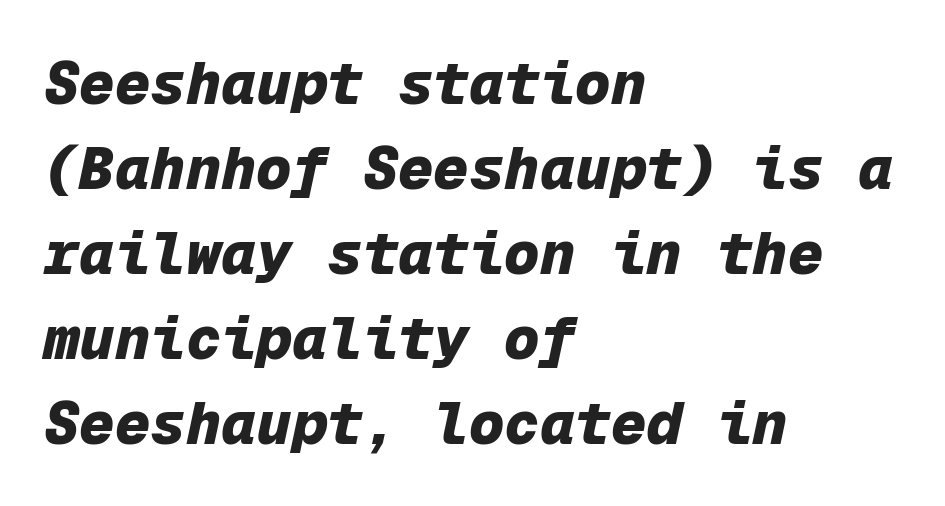
The image shows 59 px heavy type, italic (leaning right), monospaced; set left-aligned, normal line spacing (1.44x), normal letter spacing, not underlined; low stroke contrast and a medium x-height.
